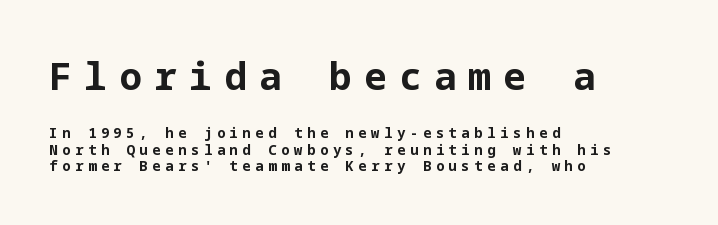
The image shows 38 px bold sans-serif type, upright; set left-aligned, line spacing 1.16x, unusually wide letter spacing (+0.32 em), not underlined; the first (top) block is 2.71x larger; low stroke contrast and a medium x-height.
